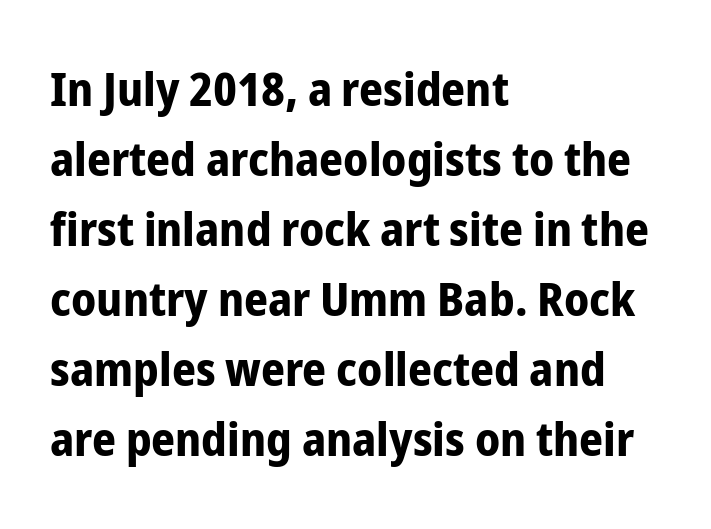
Q: Is the text bold? A: Yes.
Q: Is the text italic (slanted)? A: No, it is upright.
Q: Is the typeface a serif or a sans-serif typeface? A: Sans-serif.
Q: Is the text underlined? A: No.
Q: How is the paragraph aligned? A: Left-aligned.
Q: Is the spacing between letters normal or unusually wide? A: Normal.
Q: Is the spacing between lines tight, normal or loose? A: Normal.
Q: Width (condensed, normal, or wide)? A: Condensed.
Q: Stroke contrast? A: Low.
Q: x-height? A: Medium.
Q: Monospaced? A: No.
